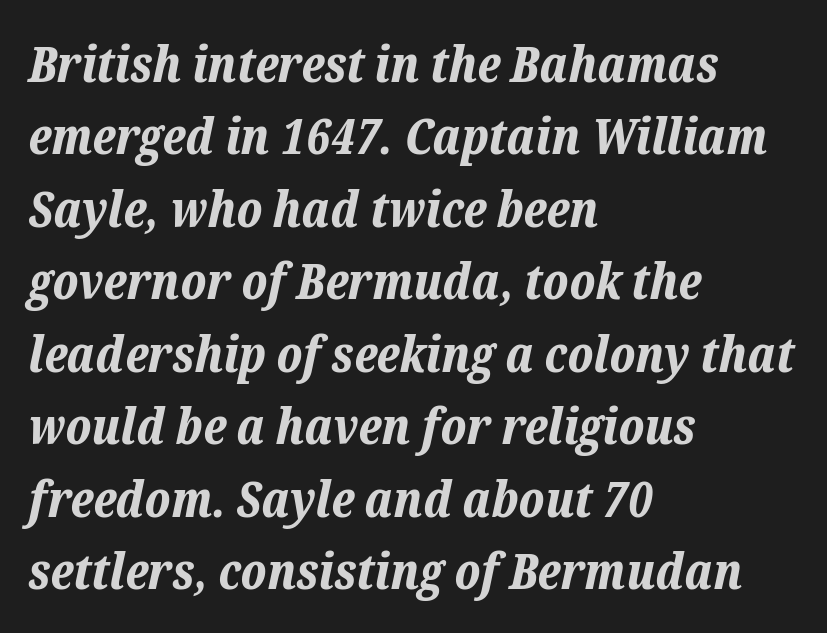
Q: Is the text bold? A: Yes.
Q: Is the text italic (slanted)? A: Yes, it leans right by about 12 degrees.
Q: Is the text underlined? A: No.
Q: How is the paragraph aligned? A: Left-aligned.
Q: Is the spacing between letters normal or unusually wide? A: Normal.
Q: Is the spacing between lines tight, normal or loose? A: Normal.
Q: Width (condensed, normal, or wide)? A: Normal.
Q: Stroke contrast? A: Low.
Q: x-height? A: Medium.
Q: Monospaced? A: No.
